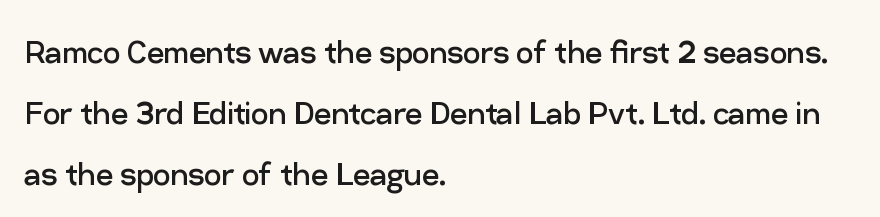
{"serif": "no", "italic": "no", "bold": "no", "weight": "regular", "width": "normal", "stroke_contrast": "low", "x_height": "medium", "monospaced": "no", "underline": "no", "align": "left", "line_spacing": "normal", "line_spacing_ratio": 1.6, "letter_spacing": "normal", "letter_spacing_em": 0.0, "glyph_px": 38}
